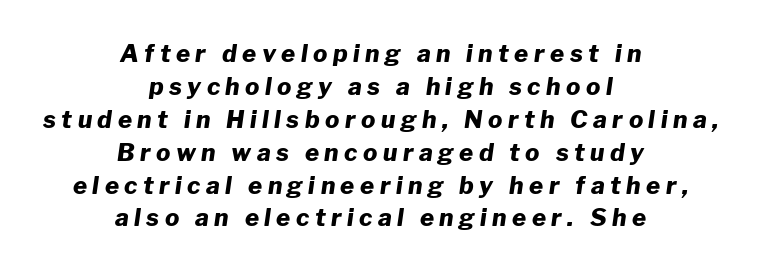
Q: Is the text bold? A: Yes.
Q: Is the text italic (slanted)? A: Yes, it leans right by about 8 degrees.
Q: Is the text underlined? A: No.
Q: How is the paragraph aligned? A: Centered.
Q: Is the spacing between letters normal or unusually wide? A: Unusually wide.
Q: Is the spacing between lines tight, normal or loose? A: Normal.
